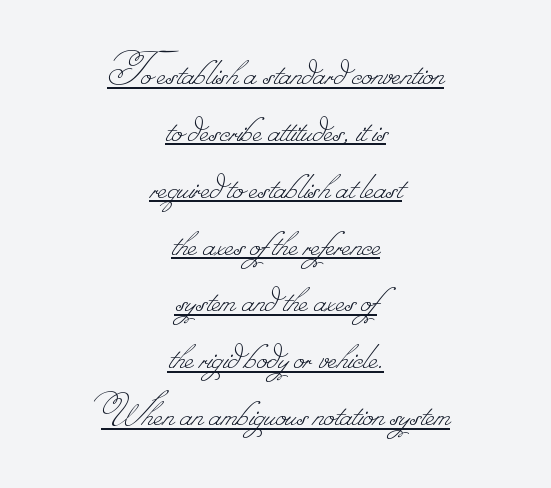
The image shows 47 px thin type; set centered, line spacing 1.21x, normal letter spacing, underlined; low stroke contrast.
